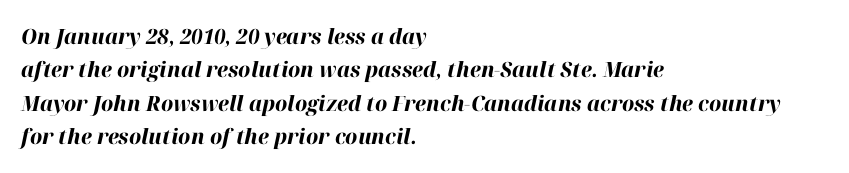
Q: Is the text bold? A: Yes.
Q: Is the text italic (slanted)? A: Yes, it leans right by about 12 degrees.
Q: Is the text underlined? A: No.
Q: How is the paragraph aligned? A: Left-aligned.
Q: Is the spacing between letters normal or unusually wide? A: Normal.
Q: Is the spacing between lines tight, normal or loose? A: Normal.
